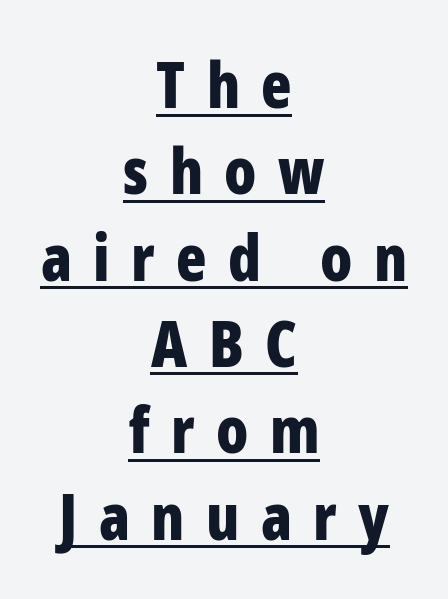
The image shows 63 px bold, condensed sans-serif type, upright; set centered, normal line spacing (1.37x), unusually wide letter spacing (+0.34 em), underlined; low stroke contrast and a medium x-height.
